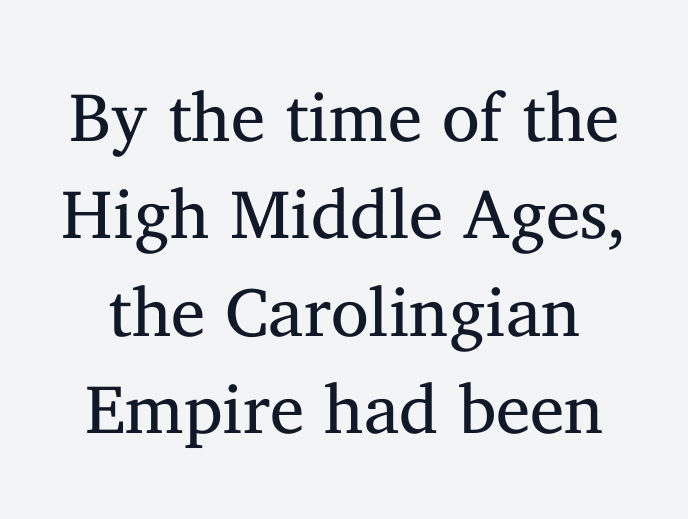
Q: Is the text bold? A: No.
Q: Is the text italic (slanted)? A: No, it is upright.
Q: Is the typeface a serif or a sans-serif typeface? A: Serif.
Q: Is the text underlined? A: No.
Q: Is the spacing between letters normal or unusually wide? A: Normal.
Q: Is the spacing between lines tight, normal or loose? A: Normal.
Q: Width (condensed, normal, or wide)? A: Normal.
Q: Stroke contrast? A: Medium.
Q: x-height? A: Medium.
Q: Monospaced? A: No.
